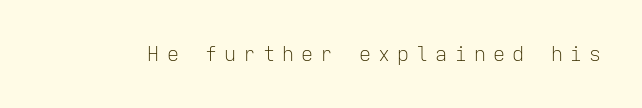
Q: Is the text bold? A: No.
Q: Is the text italic (slanted)? A: No, it is upright.
Q: Is the text underlined? A: No.
Q: Is the spacing between letters normal or unusually wide? A: Unusually wide.
